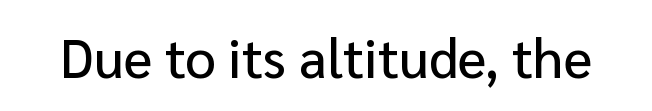
Check under the words: just untouched page. Observe the ordinary spacing: letters are neighbours, not strangers. The type family on display is of the sans-serif kind. Here the designer chose a conventional face with non-uniform glyph widths. The typography opts for an upright posture over an oblique one.
